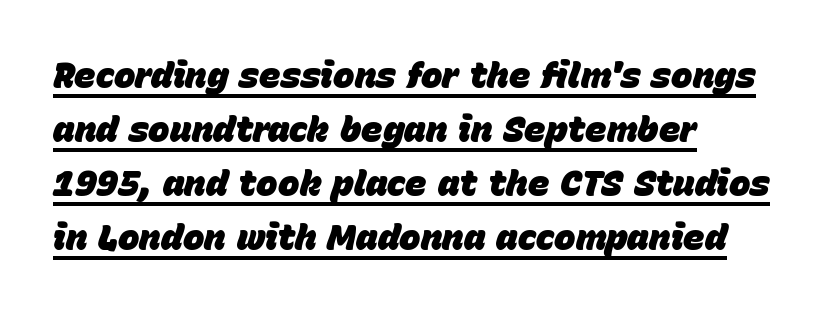
Q: Is the text bold? A: Yes.
Q: Is the text italic (slanted)? A: Yes, it leans right by about 15 degrees.
Q: Is the text underlined? A: Yes.
Q: How is the paragraph aligned? A: Left-aligned.
Q: Is the spacing between letters normal or unusually wide? A: Normal.
Q: Is the spacing between lines tight, normal or loose? A: Normal.
Q: Width (condensed, normal, or wide)? A: Normal.
Q: Stroke contrast? A: Low.
Q: x-height? A: Large.
Q: Monospaced? A: No.
